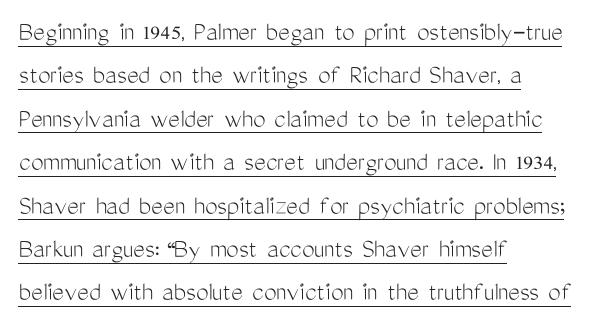
{"serif": "no", "italic": "no", "bold": "no", "weight": "light", "width": "condensed", "stroke_contrast": "medium", "x_height": "medium", "monospaced": "no", "underline": "yes", "align": "left", "line_spacing": "normal", "line_spacing_ratio": 1.55, "letter_spacing": "normal", "letter_spacing_em": 0.0, "glyph_px": 28}
